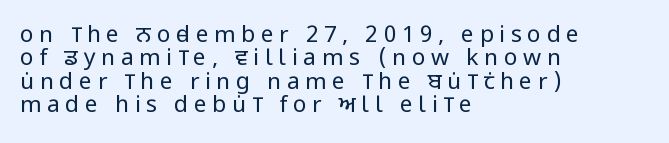
The image shows 23 px text type, upright; set left-aligned, tight line spacing (1.02x), unusually wide letter spacing (+0.24 em), not underlined.
